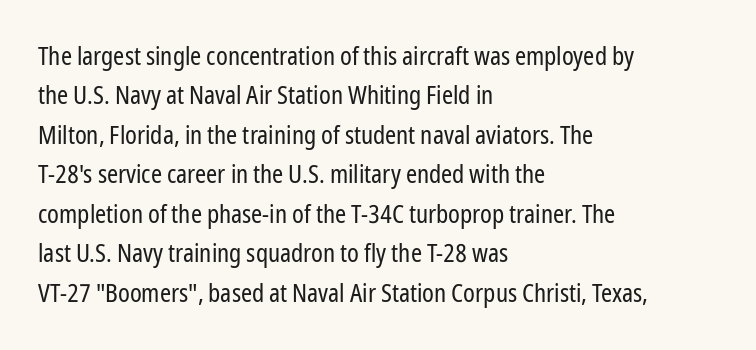
This block has exactly the height ordinary leading produces. Heft: none added — not bold. The face used here is rendered with its standard letterfit. Horizontally, the lines are justified to the leading edge only.
